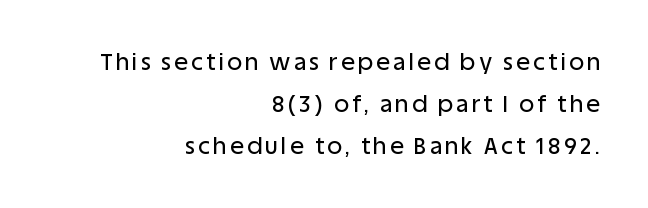
The image shows 23 px text type, upright; set right-aligned, line spacing 1.82x, not underlined.
